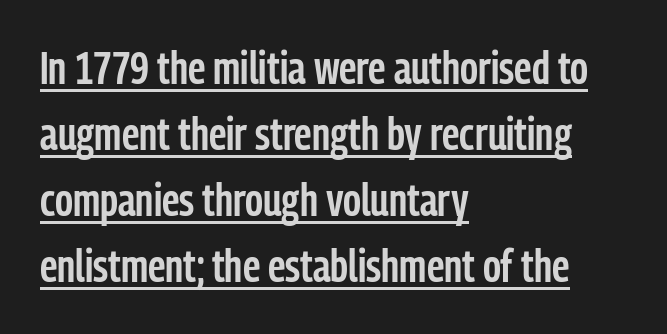
Q: Is the text bold? A: Semi-bold.
Q: Is the text italic (slanted)? A: No, it is upright.
Q: Is the typeface a serif or a sans-serif typeface? A: Sans-serif.
Q: Is the text underlined? A: Yes.
Q: How is the paragraph aligned? A: Left-aligned.
Q: Is the spacing between letters normal or unusually wide? A: Normal.
Q: Is the spacing between lines tight, normal or loose? A: Normal.
Q: Width (condensed, normal, or wide)? A: Condensed.
Q: Stroke contrast? A: Low.
Q: x-height? A: Medium.
Q: Monospaced? A: No.
